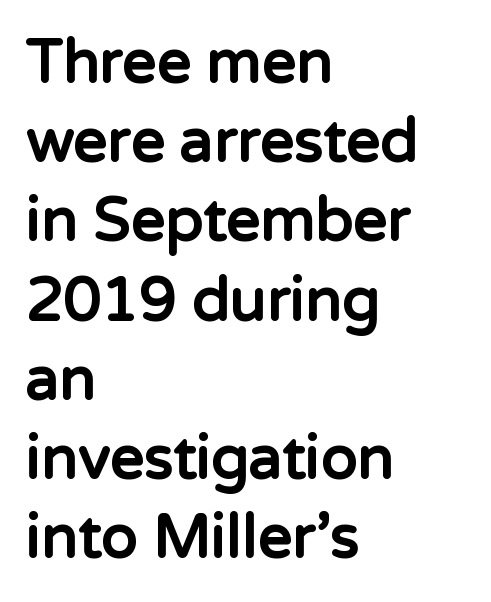
The image shows 60 px bold sans-serif type, upright; set left-aligned, normal line spacing (1.32x), normal letter spacing, not underlined; low stroke contrast and a medium x-height.
